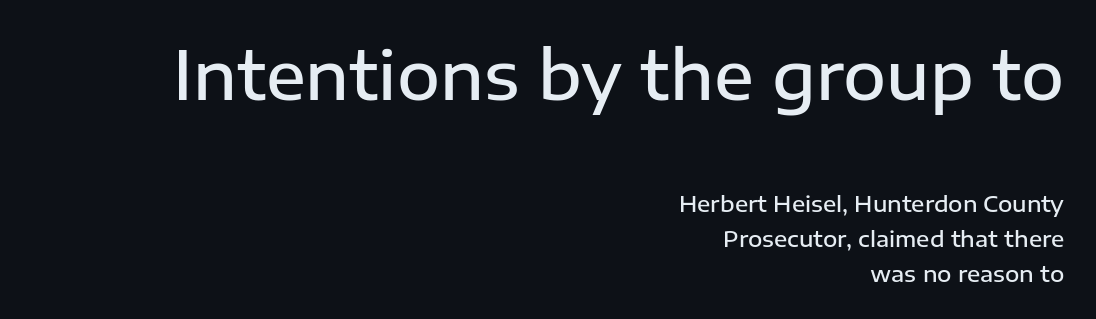
Words appear dense and cohesive because spacing is normal. Any mark beneath the type? The region is blank. Classification — sans serif. You can tell it's not italic because the verticals are truly vertical. The letters advance in unequal steps, a hallmark of proportional type.
